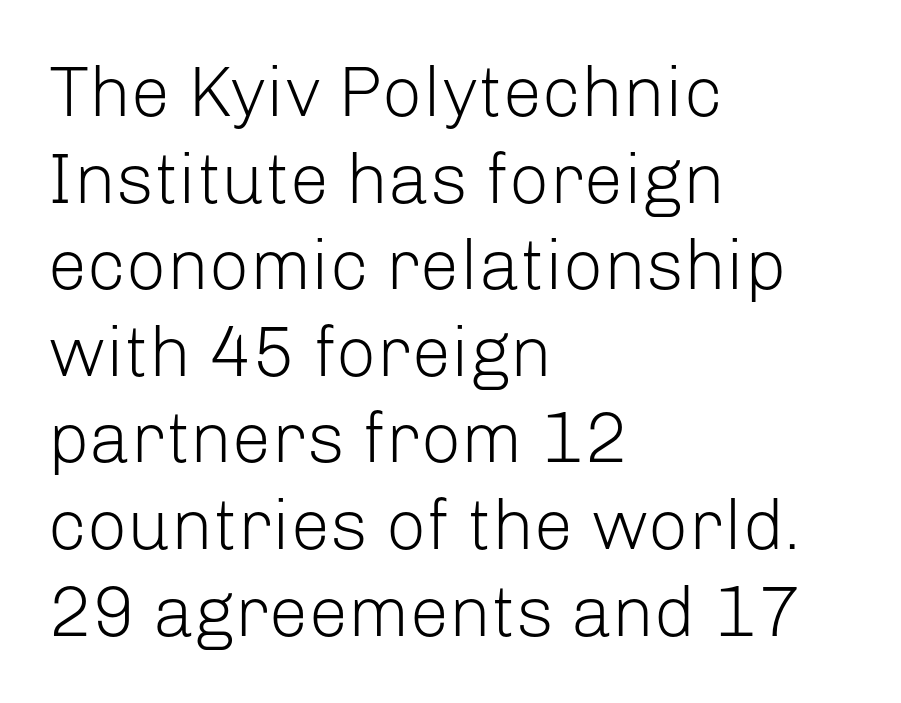
Note: no serifs on the glyphs. Does the copy run flush right? No — it runs flush left. Varying glyph widths throughout — classic text-font behaviour. Beneath every word, the page is bare. No chunkiness to these letters — they're not bold.
